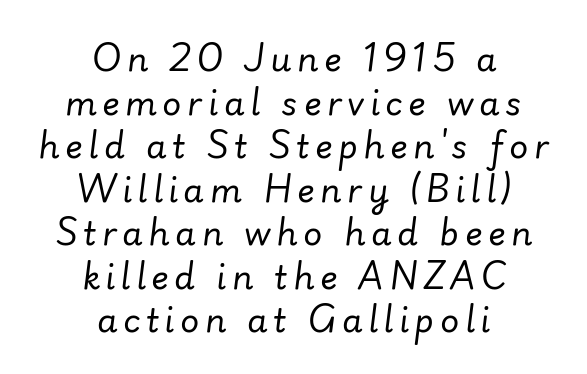
Q: Is the text bold? A: No.
Q: Is the text italic (slanted)? A: Yes, it leans right by about 7 degrees.
Q: Is the text underlined? A: No.
Q: How is the paragraph aligned? A: Centered.
Q: Is the spacing between lines tight, normal or loose? A: Normal.
Q: Width (condensed, normal, or wide)? A: Normal.
Q: Stroke contrast? A: Low.
Q: x-height? A: Small.
Q: Monospaced? A: No.
